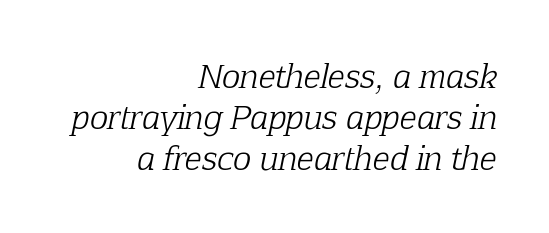
The image shows 31 px light serif type, italic (leaning right); set right-aligned, normal line spacing (1.32x), normal letter spacing, not underlined; low stroke contrast and a medium x-height.
